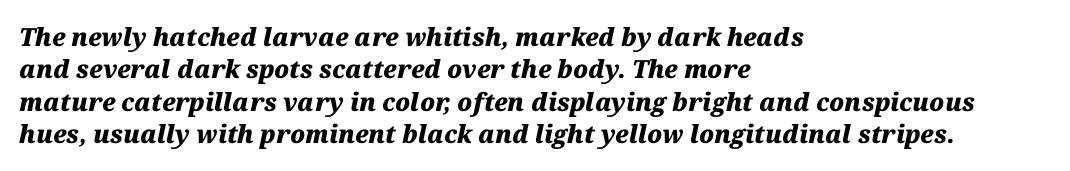
{"italic": "yes", "lean": "right", "slant_degrees": 12, "bold": "yes", "underline": "no", "align": "left", "line_spacing": "normal", "line_spacing_ratio": 1.3, "letter_spacing": "normal", "letter_spacing_em": 0.0, "glyph_px": 25}
